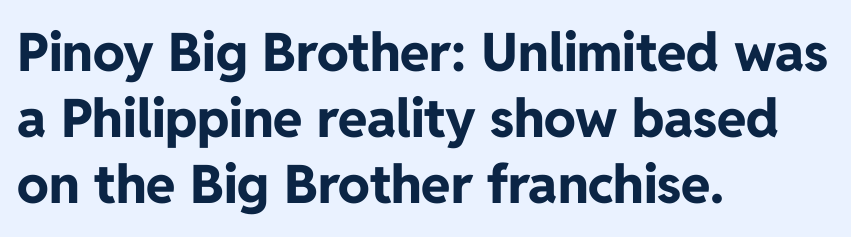
{"serif": "no", "italic": "no", "bold": "yes", "weight": "bold", "width": "normal", "stroke_contrast": "low", "x_height": "medium", "monospaced": "no", "underline": "no", "align": "left", "line_spacing": "normal", "line_spacing_ratio": 1.25, "letter_spacing": "normal", "letter_spacing_em": 0.0, "glyph_px": 53}
